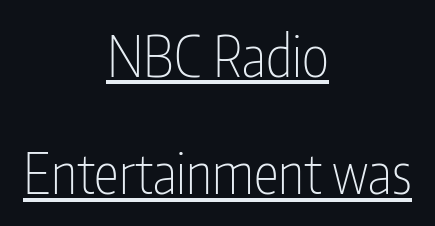
One glance says open: line gaps are wider than usual. The rendering uses the underline text-decoration. The typesetting does not lean heavy: it is not bold. Layout note: lines centered. This sample has the flowing, uneven cadence of proportional lettering.
